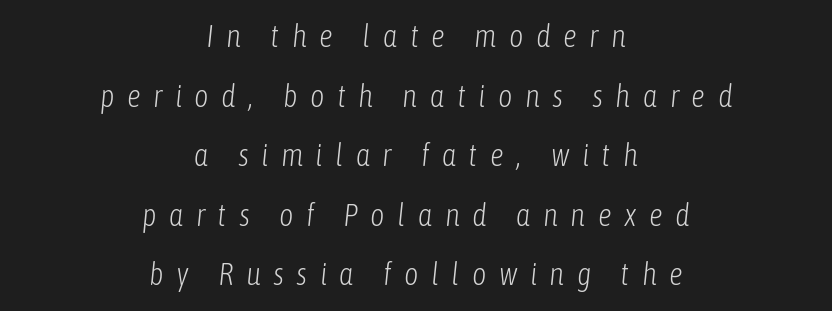
{"italic": "yes", "lean": "right", "slant_degrees": 6, "bold": "no", "weight": "light", "width": "condensed", "stroke_contrast": "low", "x_height": "medium", "monospaced": "no", "underline": "no", "align": "center", "line_spacing": "loose", "line_spacing_ratio": 1.92, "letter_spacing": "wide", "letter_spacing_em": 0.4, "glyph_px": 31}
